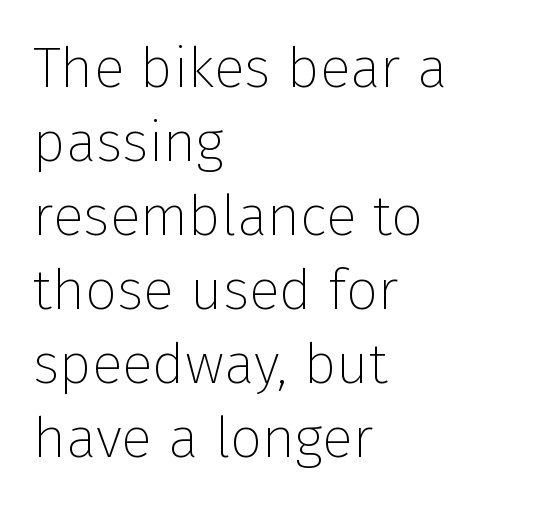
The image shows 57 px thin sans-serif type, upright; set left-aligned, normal line spacing (1.3x), normal letter spacing, not underlined; low stroke contrast and a medium x-height.
